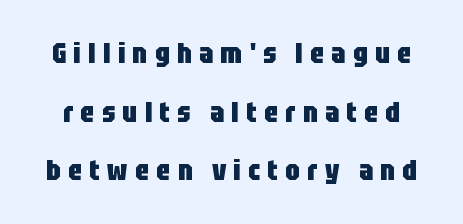
The image shows 29 px heavy, condensed sans-serif type, upright; set loose line spacing (2.02x), unusually wide letter spacing (+0.25 em), not underlined; low stroke contrast and a large x-height.
